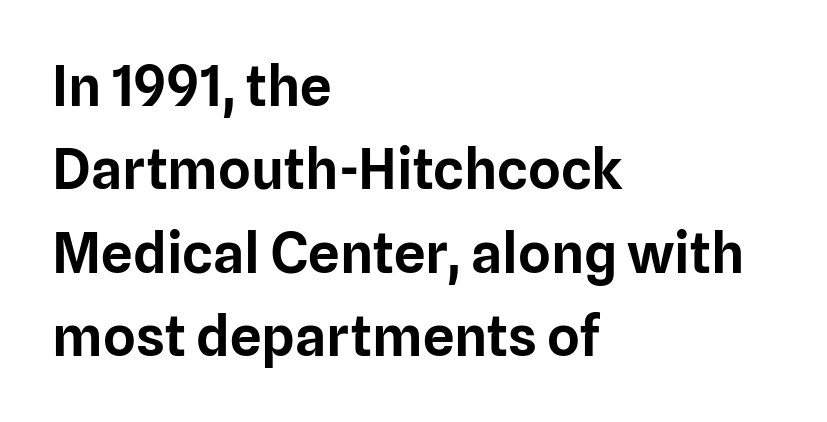
{"serif": "no", "italic": "no", "width": "normal", "stroke_contrast": "low", "x_height": "medium", "monospaced": "no", "underline": "no", "align": "left", "line_spacing": "normal", "line_spacing_ratio": 1.49, "letter_spacing": "normal", "letter_spacing_em": 0.0, "glyph_px": 56}
